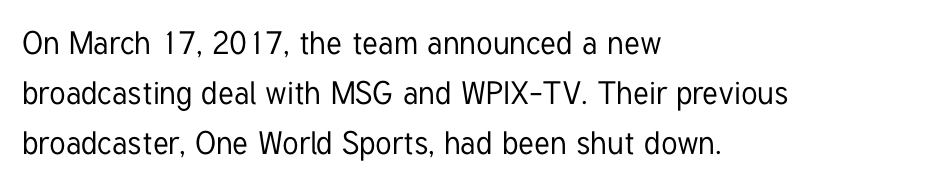
The image shows 32 px condensed sans-serif type, upright; set left-aligned, normal line spacing (1.56x), normal letter spacing, not underlined; low stroke contrast and a medium x-height.
